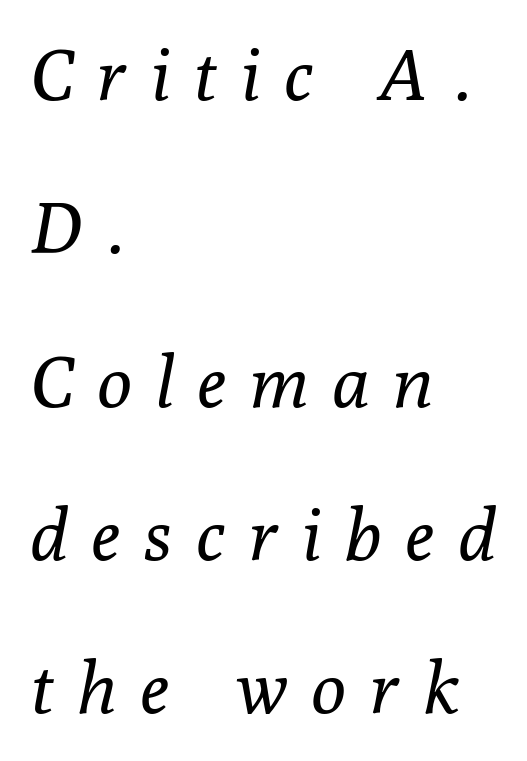
Short note: letters widely spaced. Line starts are locked; line ends wander. The specimen reads as italic at a glance. Bare-footed words on every line.
